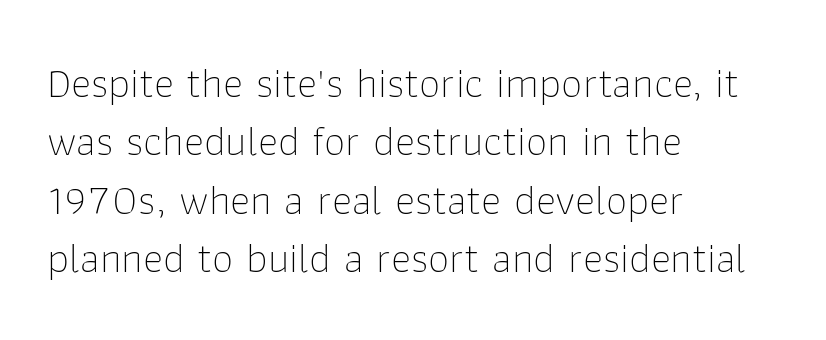
Q: Is the text bold? A: No.
Q: Is the text italic (slanted)? A: No, it is upright.
Q: Is the typeface a serif or a sans-serif typeface? A: Sans-serif.
Q: Is the text underlined? A: No.
Q: How is the paragraph aligned? A: Left-aligned.
Q: Is the spacing between letters normal or unusually wide? A: Normal.
Q: Is the spacing between lines tight, normal or loose? A: Normal.
Q: Width (condensed, normal, or wide)? A: Normal.
Q: Stroke contrast? A: Low.
Q: x-height? A: Medium.
Q: Monospaced? A: No.
